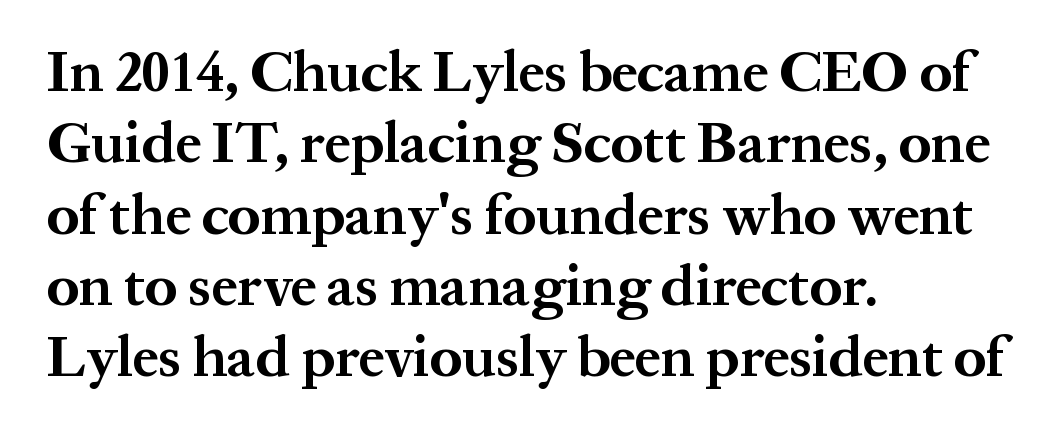
The face used here is rendered with its standard letterfit. No word sits above an underline. The passage is arranged the way most books set body copy — flush left. This sample has the flowing, uneven cadence of proportional lettering.
